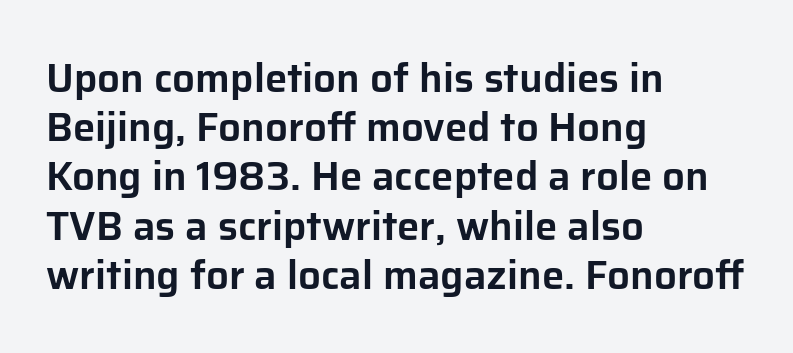
The image shows 40 px sans-serif type, upright; set left-aligned, line spacing 1.23x, normal letter spacing, not underlined; low stroke contrast and a medium x-height.
